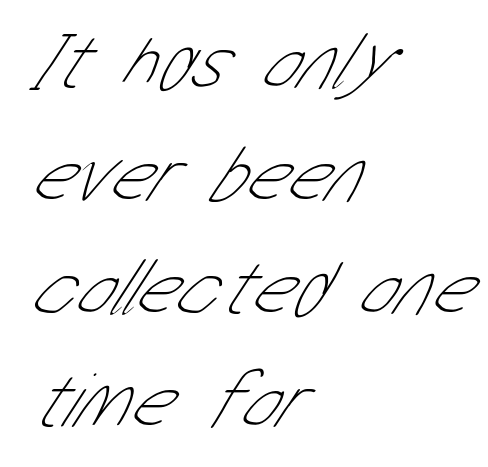
Q: Is the text bold? A: No.
Q: Is the typeface a serif or a sans-serif typeface? A: Sans-serif.
Q: Is the text underlined? A: No.
Q: How is the paragraph aligned? A: Left-aligned.
Q: Is the spacing between letters normal or unusually wide? A: Normal.
Q: Is the spacing between lines tight, normal or loose? A: Normal.
Q: Width (condensed, normal, or wide)? A: Condensed.
Q: Stroke contrast? A: Low.
Q: x-height? A: Medium.
Q: Monospaced? A: No.
